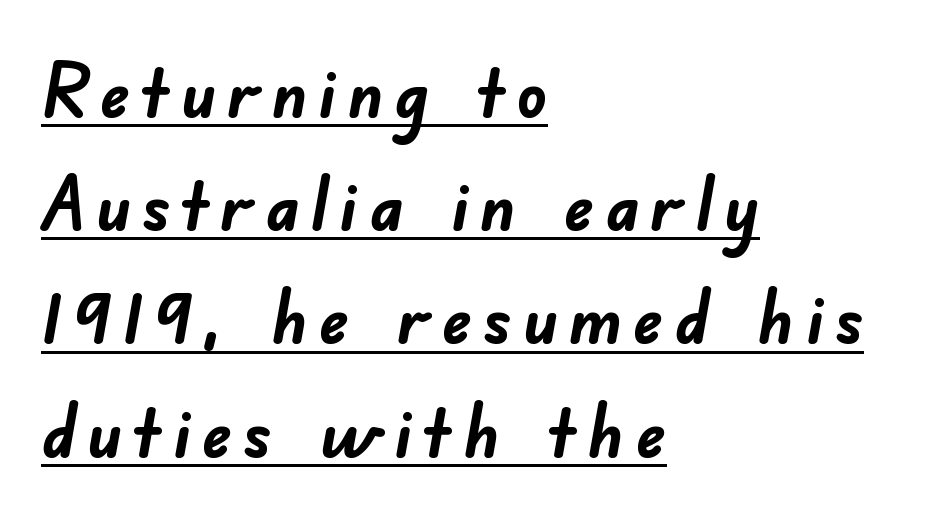
The image shows 75 px semibold sans-serif type; set left-aligned, normal line spacing (1.51x), underlined; low stroke contrast and a small x-height.
